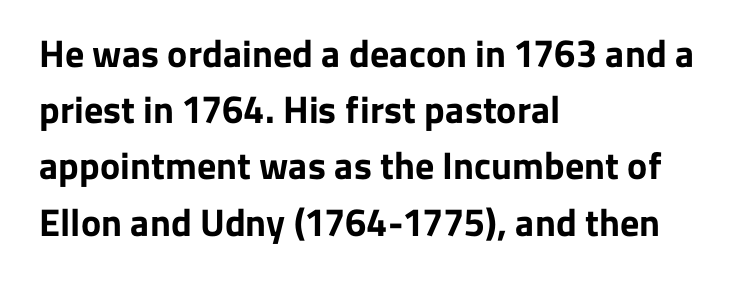
The image shows 38 px bold sans-serif type, upright; set left-aligned, normal line spacing (1.48x), normal letter spacing, not underlined; low stroke contrast and a medium x-height.
